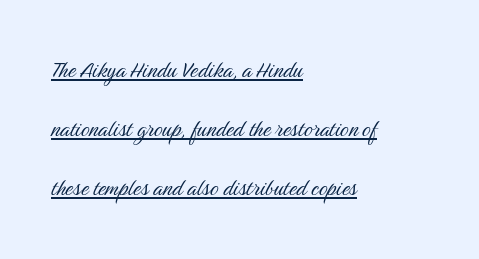
This rendering leaves character spacing at its baseline value. The font sits on the lighter half of the weight spectrum, regular included. The rag falls on the right side of this text block. Line spacing here is loose.
